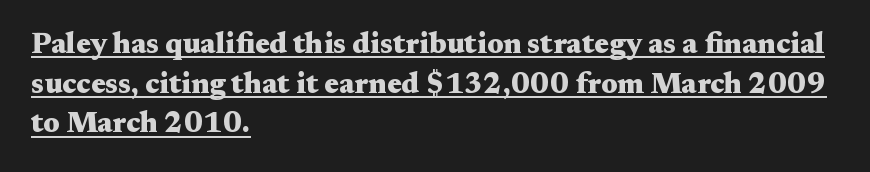
Old-style or modern, the face here clearly has serifs. These characters rest on top of a visible drawn line. The lettering stays uniformly vertical, giving the passage a roman look. The face used here is proportionally spaced, like ordinary book or web type. Is there much room between lines? A standard amount, neither cramped nor airy.
